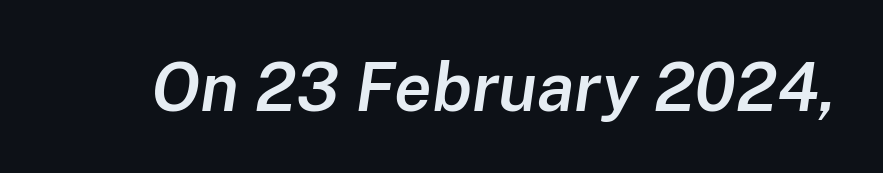
{"italic": "yes", "lean": "right", "slant_degrees": 8, "bold": "semi", "weight": "semibold", "width": "normal", "stroke_contrast": "low", "x_height": "medium", "monospaced": "no", "underline": "no", "letter_spacing": "normal", "letter_spacing_em": 0.0, "glyph_px": 68}
